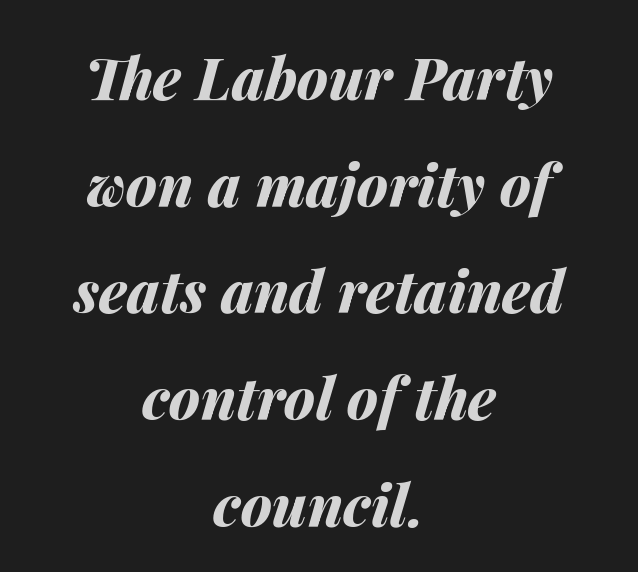
The image shows 58 px bold type, italic (leaning right); set centered, line spacing 1.84x, normal letter spacing, not underlined; medium stroke contrast and a medium x-height.
